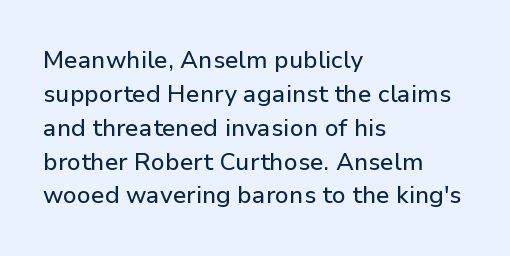
{"italic": "no", "underline": "no", "align": "left", "line_spacing": "normal", "line_spacing_ratio": 1.41, "letter_spacing": "normal", "letter_spacing_em": 0.0, "glyph_px": 24}
